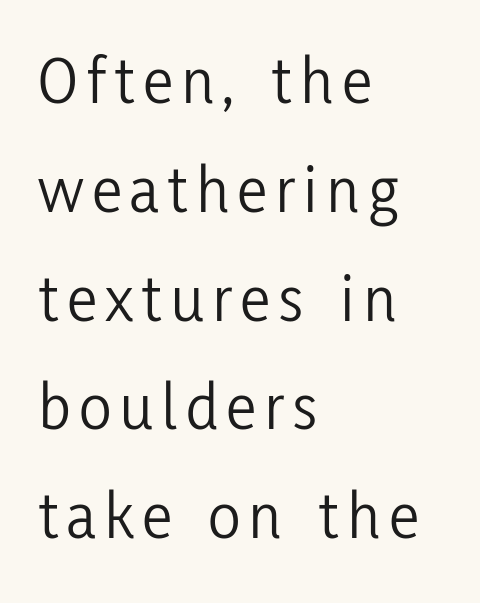
{"serif": "no", "italic": "no", "bold": "no", "weight": "light", "width": "condensed", "stroke_contrast": "low", "x_height": "medium", "monospaced": "no", "underline": "no", "align": "left", "line_spacing": "normal", "line_spacing_ratio": 1.6, "glyph_px": 68}
